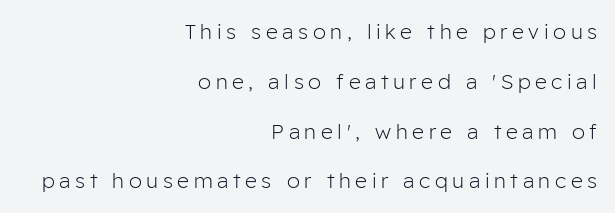
The image shows 21 px text type, upright; set right-aligned, loose line spacing (2.37x), unusually wide letter spacing (+0.22 em), not underlined.
